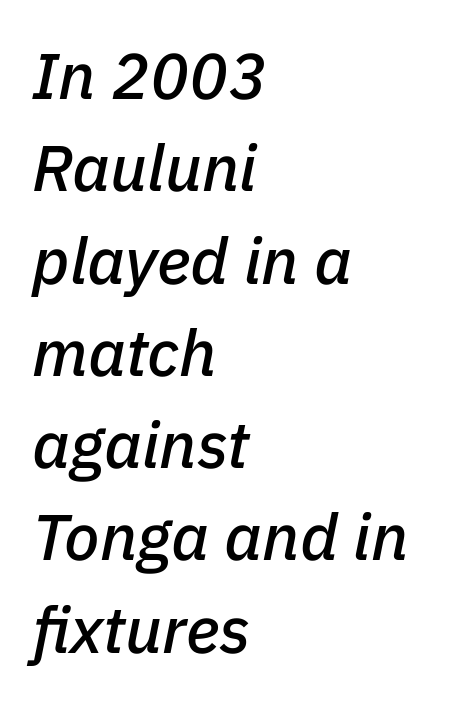
The image shows 65 px text type, italic (leaning right); set left-aligned, normal line spacing (1.42x), normal letter spacing, not underlined; low stroke contrast and a medium x-height.
